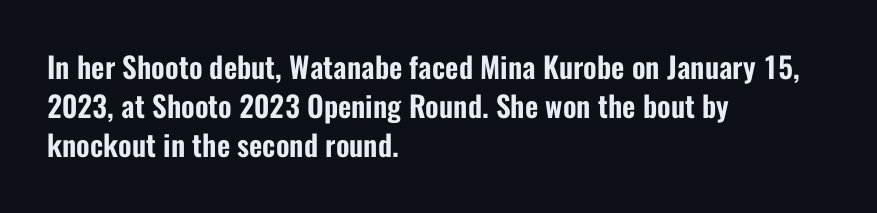
The image shows 29 px condensed sans-serif type, upright; set left-aligned, normal line spacing (1.35x), normal letter spacing, not underlined; low stroke contrast and a medium x-height.
